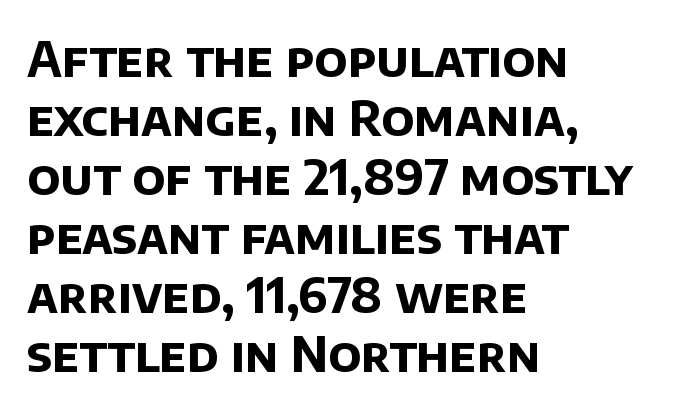
The horizontal fit of the characters is conventional and even. Classification — sans serif. Compared with an ordinary text face, these strokes are far heavier — a full bold. Line starts are locked; line ends wander. Character widths vary here, with narrow letters taking less room than wide ones.
